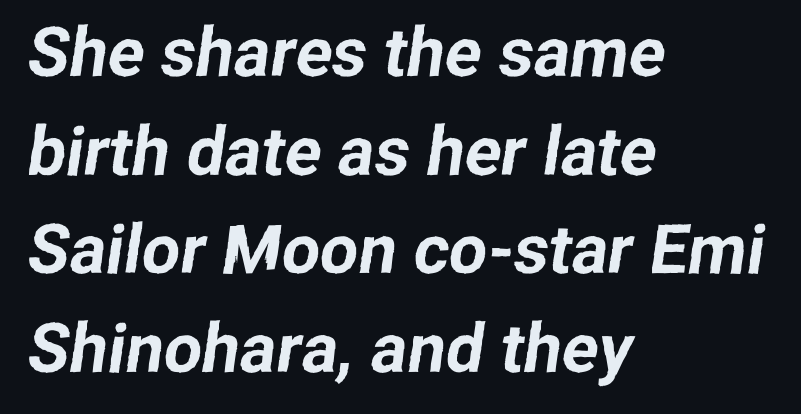
Q: Is the typeface a serif or a sans-serif typeface? A: Sans-serif.
Q: Is the text underlined? A: No.
Q: How is the paragraph aligned? A: Left-aligned.
Q: Is the spacing between letters normal or unusually wide? A: Normal.
Q: Is the spacing between lines tight, normal or loose? A: Normal.
Q: Width (condensed, normal, or wide)? A: Normal.
Q: Stroke contrast? A: Low.
Q: x-height? A: Medium.
Q: Monospaced? A: No.
